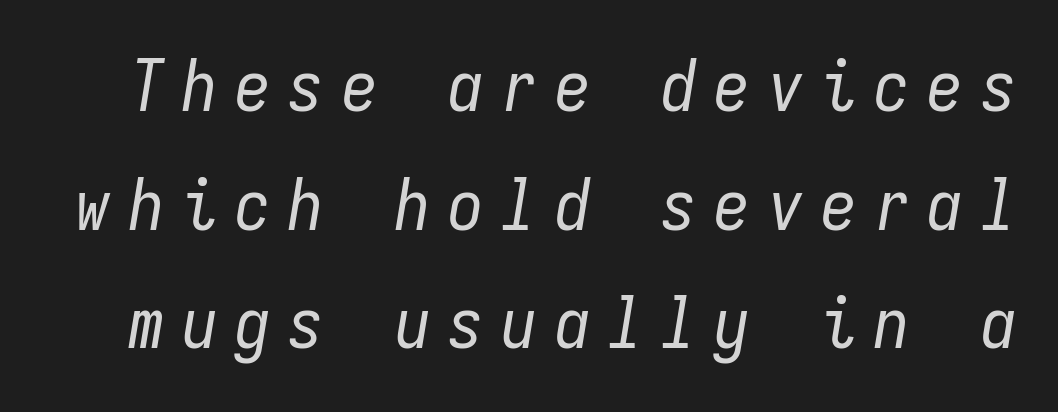
The image shows 71 px regular-weight, condensed type, italic (leaning right), monospaced; set normal line spacing (1.67x), unusually wide letter spacing (+0.25 em), not underlined; low stroke contrast and a medium x-height.
